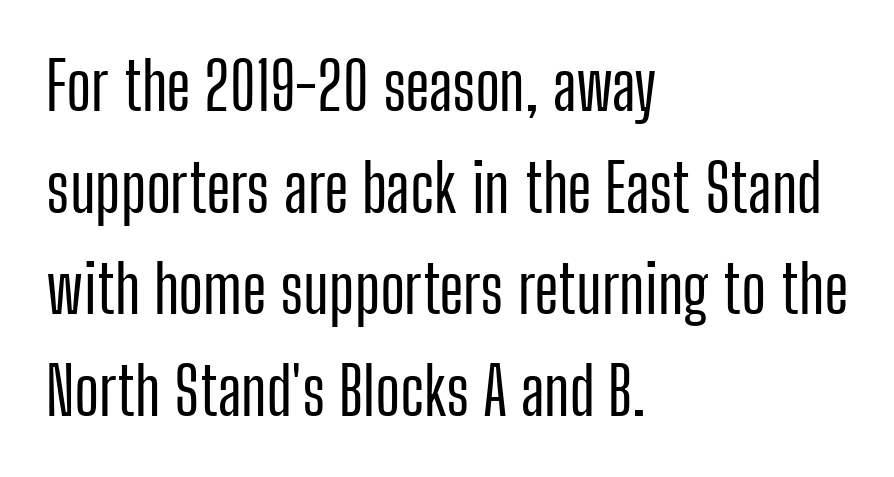
Is this a fixed-width face? No — the glyphs have proportional, varying widths. When letters stand straight like this, we call the style roman or upright. Students, note that the glyphs here touch the page at normal intervals. Baseline-to-baseline distance is the conventional proportion of letter height. The characters display no serif detailing; their extremities are plain. A clean baseline with only descenders dipping below it.
